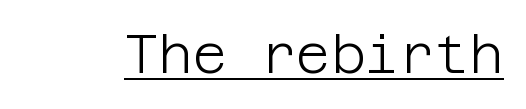
{"serif": "no", "italic": "no", "bold": "no", "weight": "light", "width": "normal", "stroke_contrast": "low", "x_height": "large", "underline": "yes", "letter_spacing": "normal", "letter_spacing_em": 0.0, "glyph_px": 53}
